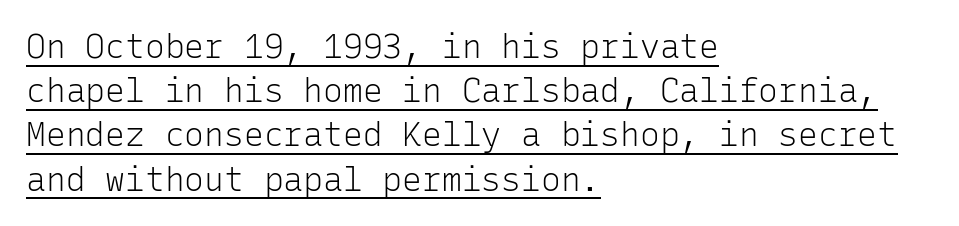
Unlike a traditional serif, this face leaves its strokes unadorned. Does extra space separate the letters? No, they use regular spacing. The block of text has a typical density, with ordinary space between rows. Style check: upright.
